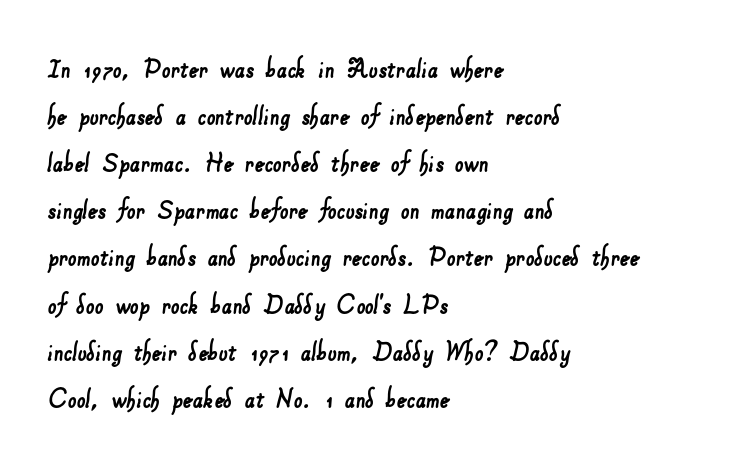
Is the letter spacing exaggerated? No — it looks like the ordinary default. Rows of type keep a routine distance in the vertical direction. Is this a fixed-width face? No — the glyphs have proportional, varying widths. Which margin do the lines hug? The left one — the right edge is uneven.
